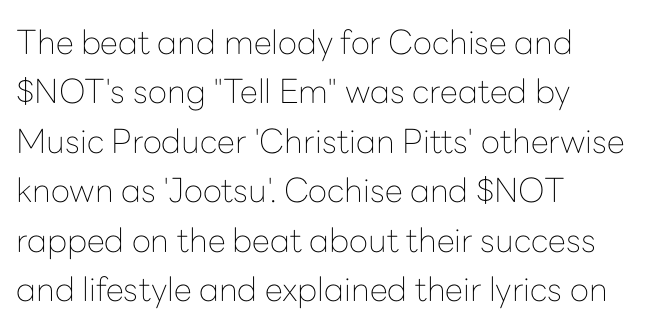
The lettering stays uniformly vertical, giving the passage a roman look. Each word holds together tightly as a unit, with standard inter-letter gaps. Here the designer chose a conventional face with non-uniform glyph widths. What kind of face is this? One without serifs — a sans.
